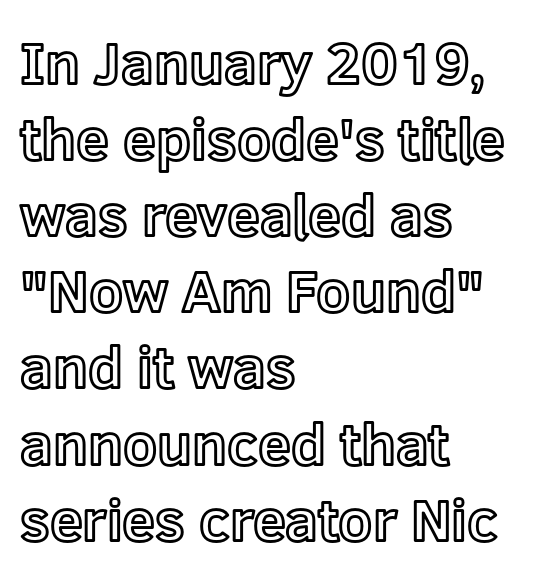
Vertical spacing — default. Here the glyphs are tracked normally, forming tight word shapes. Check the space under the baseline: it is left empty. Unlike italic type, these characters show no tilt at all.
